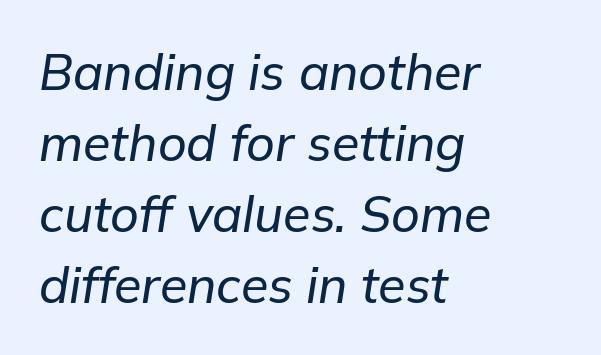
Q: Is the text italic (slanted)? A: Yes, it leans right by about 9 degrees.
Q: Is the text underlined? A: No.
Q: How is the paragraph aligned? A: Left-aligned.
Q: Is the spacing between letters normal or unusually wide? A: Normal.
Q: Is the spacing between lines tight, normal or loose? A: Normal.
Q: Width (condensed, normal, or wide)? A: Normal.
Q: Stroke contrast? A: Low.
Q: x-height? A: Medium.
Q: Monospaced? A: No.
